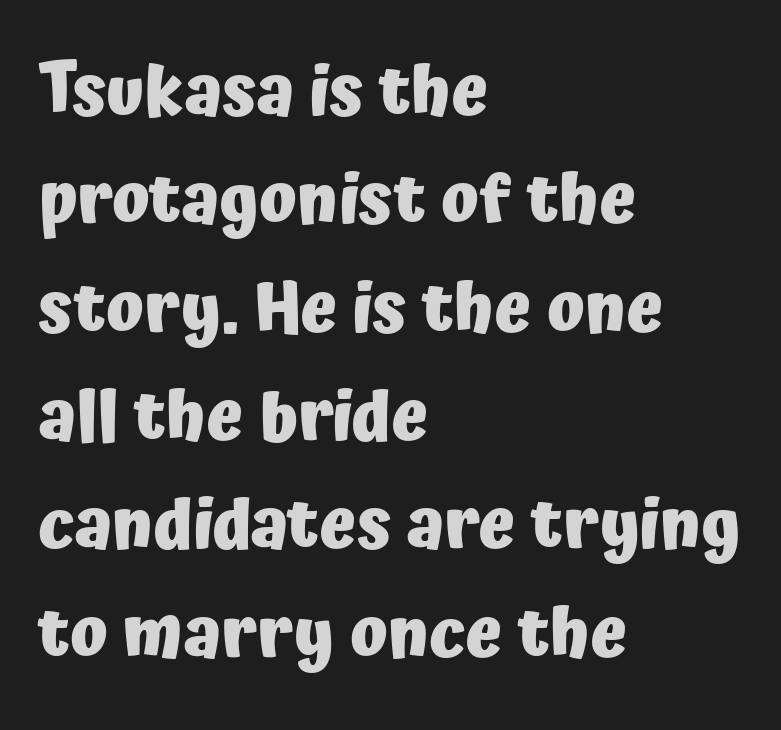
{"serif": "no", "italic": "no", "bold": "yes", "weight": "heavy", "width": "normal", "stroke_contrast": "low", "x_height": "medium", "monospaced": "no", "underline": "no", "align": "left", "line_spacing": "normal", "line_spacing_ratio": 1.57, "letter_spacing": "normal", "letter_spacing_em": 0.0, "glyph_px": 69}
